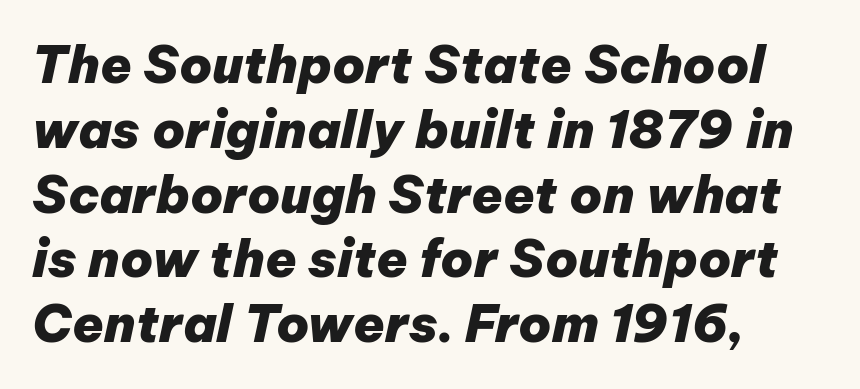
The typesetter chose a ragged-right arrangement here. Its strokes are broad and dark, the hallmark of bold type. The gaps between neighbouring characters are ordinary and unremarkable. Is this a fixed-width face? No — the glyphs have proportional, varying widths. If you drew a line through each stem, it would be angled.
